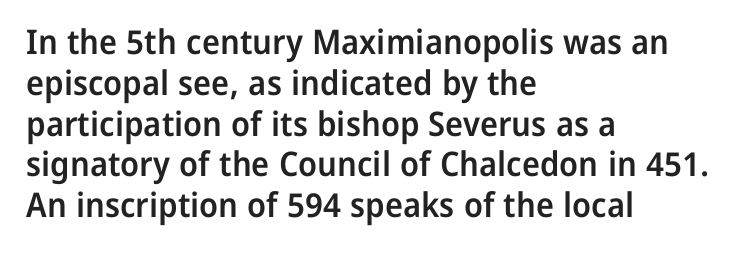
{"serif": "no", "italic": "no", "bold": "semi", "weight": "semibold", "width": "normal", "stroke_contrast": "low", "x_height": "medium", "monospaced": "no", "underline": "no", "align": "left", "line_spacing_ratio": 1.2, "letter_spacing": "normal", "letter_spacing_em": 0.0, "glyph_px": 34}
